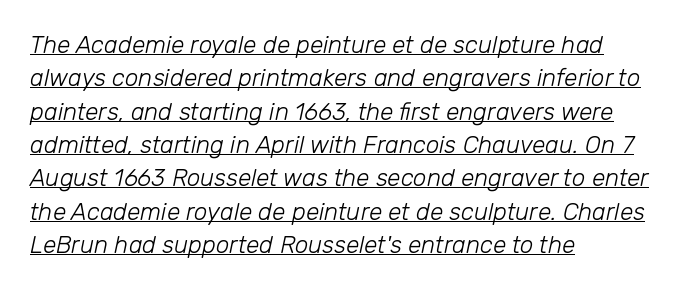
The image shows 24 px text type, italic (leaning right); set left-aligned, normal line spacing (1.39x), normal letter spacing, underlined.
